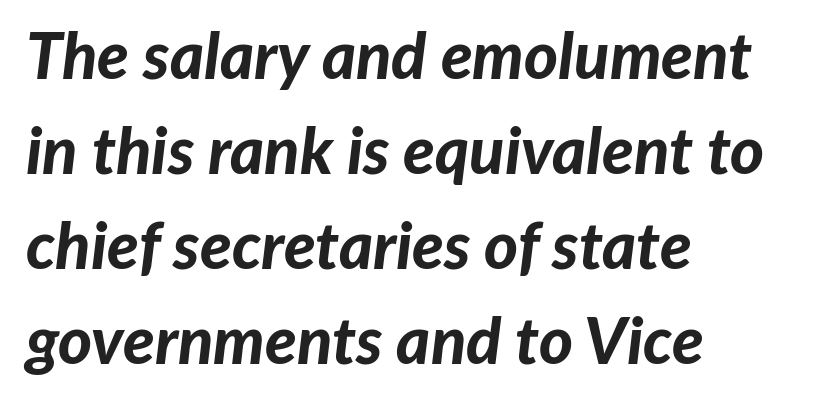
Q: Is the text bold? A: Yes.
Q: Is the text italic (slanted)? A: Yes, it leans right by about 7 degrees.
Q: Is the text underlined? A: No.
Q: How is the paragraph aligned? A: Left-aligned.
Q: Is the spacing between letters normal or unusually wide? A: Normal.
Q: Is the spacing between lines tight, normal or loose? A: Normal.
Q: Width (condensed, normal, or wide)? A: Normal.
Q: Stroke contrast? A: Low.
Q: x-height? A: Medium.
Q: Monospaced? A: No.
